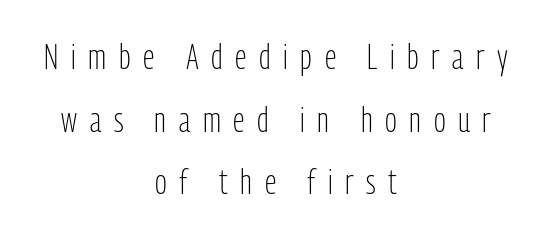
Q: Is the text bold? A: No.
Q: Is the text italic (slanted)? A: No, it is upright.
Q: Is the typeface a serif or a sans-serif typeface? A: Sans-serif.
Q: Is the text underlined? A: No.
Q: How is the paragraph aligned? A: Centered.
Q: Is the spacing between letters normal or unusually wide? A: Unusually wide.
Q: Width (condensed, normal, or wide)? A: Condensed.
Q: Stroke contrast? A: Low.
Q: x-height? A: Medium.
Q: Monospaced? A: No.
